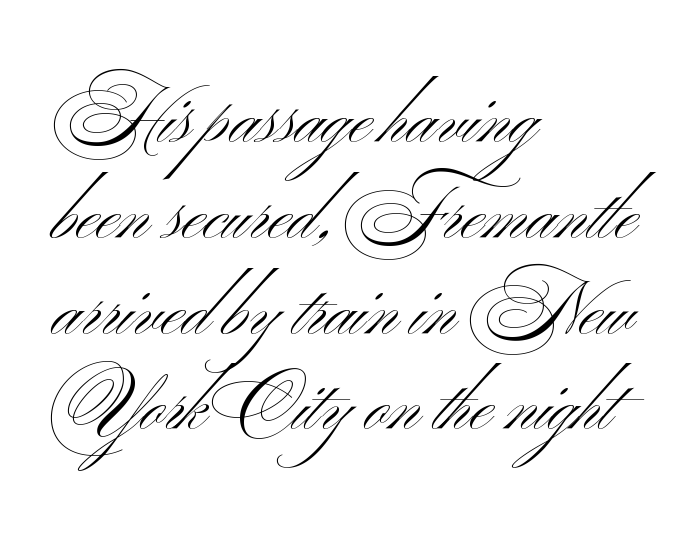
The lines sit at an ordinary, default distance from one another. The specimen omits any rule beneath the text block's lines. Here the designer chose a conventional face with non-uniform glyph widths. This sample uses a sans-serif face. The lines are quadded left.
